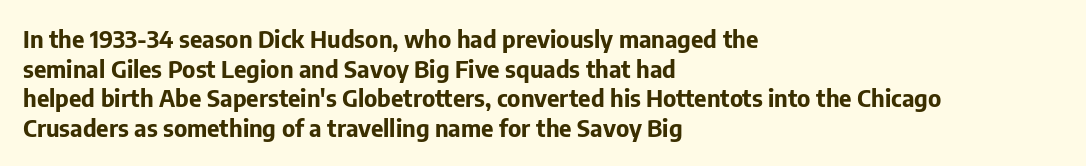
Q: Is the text bold? A: Yes.
Q: Is the text italic (slanted)? A: No, it is upright.
Q: Is the text underlined? A: No.
Q: How is the paragraph aligned? A: Left-aligned.
Q: Is the spacing between letters normal or unusually wide? A: Normal.
